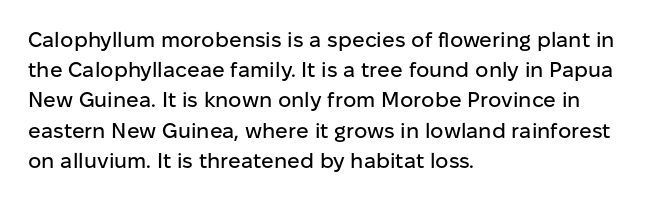
Q: Is the text italic (slanted)? A: No, it is upright.
Q: Is the text underlined? A: No.
Q: How is the paragraph aligned? A: Left-aligned.
Q: Is the spacing between letters normal or unusually wide? A: Normal.
Q: Is the spacing between lines tight, normal or loose? A: Normal.
